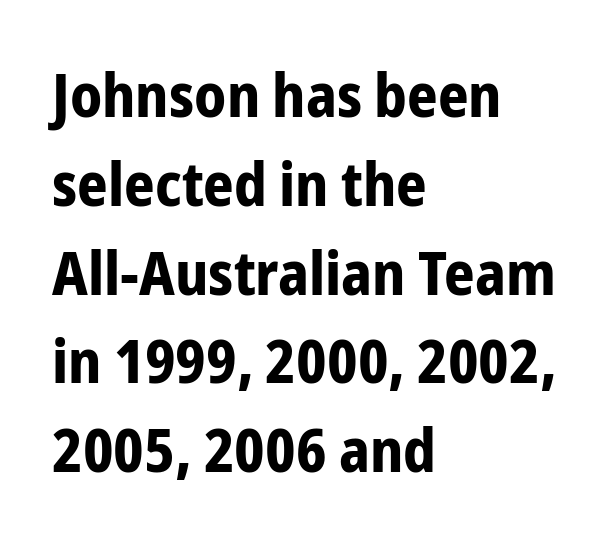
The image shows 60 px bold, condensed sans-serif type, upright; set left-aligned, normal line spacing (1.48x), normal letter spacing, not underlined; low stroke contrast and a medium x-height.
